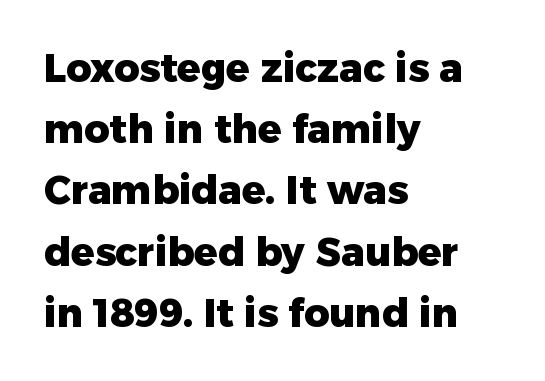
The image shows 39 px heavy sans-serif type, upright; set left-aligned, normal line spacing (1.57x), normal letter spacing, not underlined; low stroke contrast and a medium x-height.
